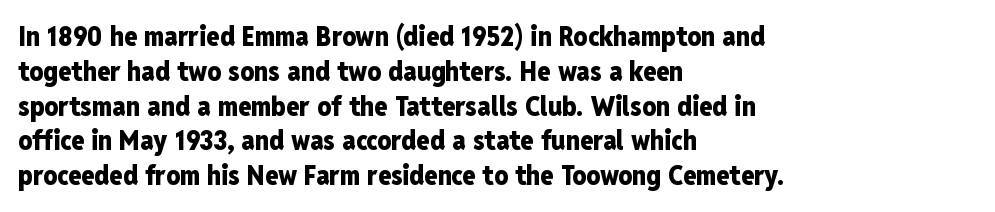
Q: Is the text bold? A: Yes.
Q: Is the text italic (slanted)? A: No, it is upright.
Q: Is the text underlined? A: No.
Q: How is the paragraph aligned? A: Left-aligned.
Q: Is the spacing between letters normal or unusually wide? A: Normal.
Q: Is the spacing between lines tight, normal or loose? A: Normal.
